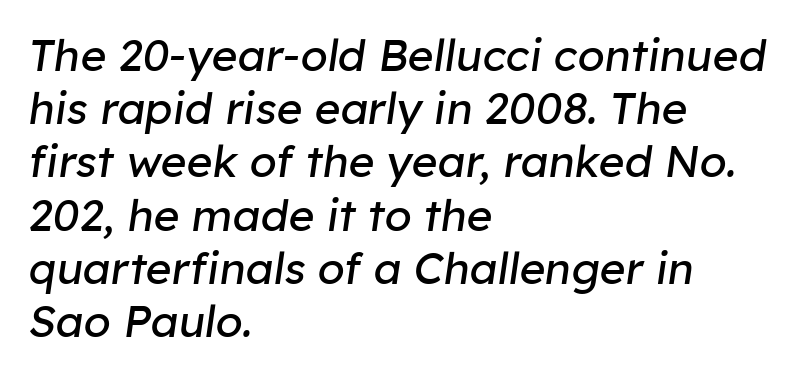
Q: Is the text bold? A: No.
Q: Is the text italic (slanted)? A: Yes, it leans right by about 8 degrees.
Q: Is the text underlined? A: No.
Q: How is the paragraph aligned? A: Left-aligned.
Q: Is the spacing between letters normal or unusually wide? A: Normal.
Q: Width (condensed, normal, or wide)? A: Normal.
Q: Stroke contrast? A: Low.
Q: x-height? A: Medium.
Q: Monospaced? A: No.
